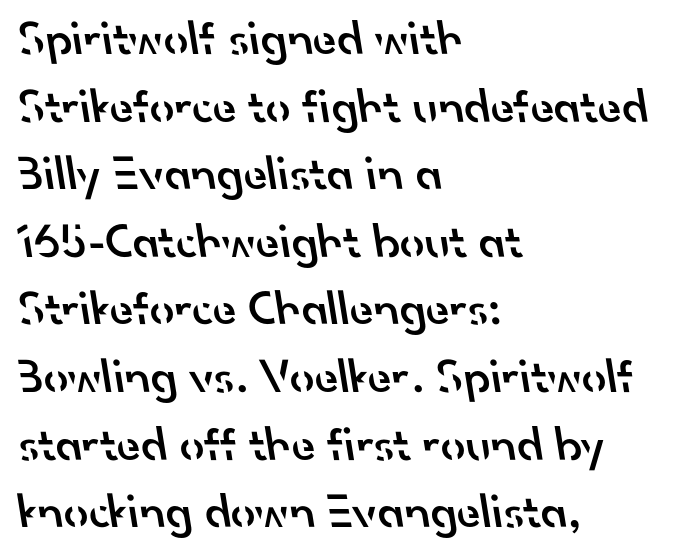
{"serif": "no", "bold": "semi", "weight": "semibold", "width": "normal", "stroke_contrast": "low", "x_height": "small", "monospaced": "no", "underline": "no", "align": "left", "line_spacing": "normal", "line_spacing_ratio": 1.38, "letter_spacing": "normal", "letter_spacing_em": 0.0, "glyph_px": 49}
